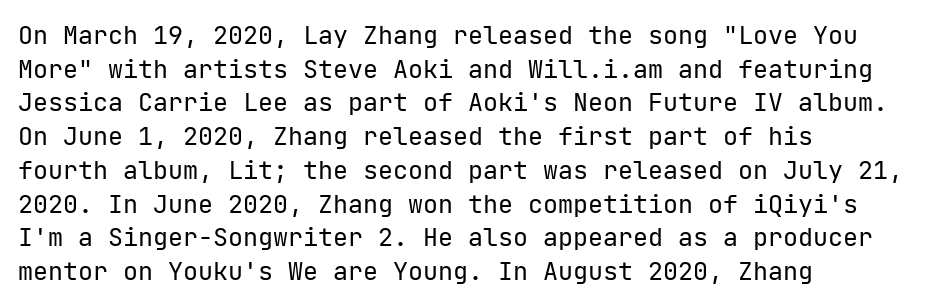
The image shows 25 px text type, upright; set left-aligned, normal line spacing (1.35x), normal letter spacing, not underlined.
